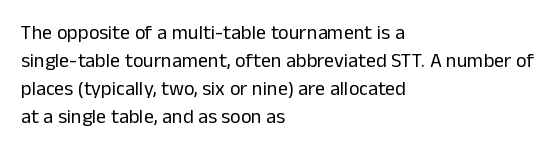
The image shows 20 px text type, upright; set left-aligned, normal line spacing (1.4x), normal letter spacing, not underlined.
